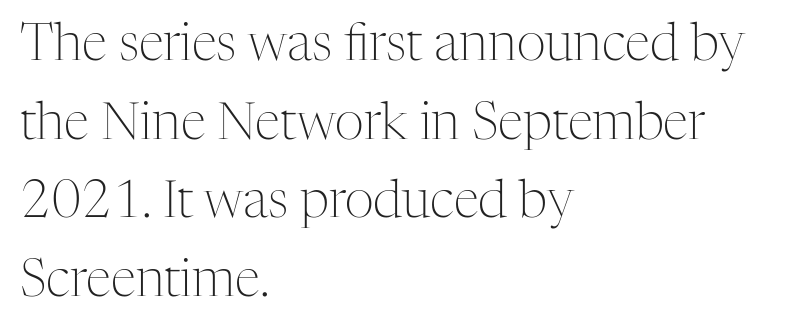
The image shows 51 px light serif type, upright; set left-aligned, normal line spacing (1.54x), normal letter spacing, not underlined; medium stroke contrast and a medium x-height.
